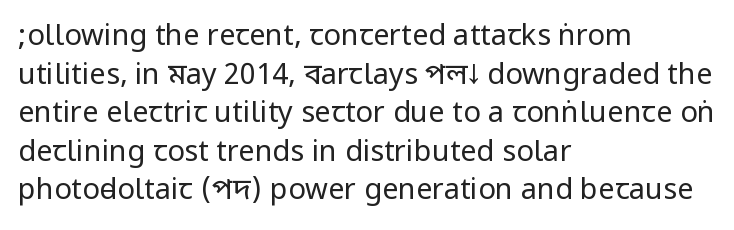
Q: Is the text bold? A: No.
Q: Is the text italic (slanted)? A: No, it is upright.
Q: Is the typeface a serif or a sans-serif typeface? A: Sans-serif.
Q: Is the text underlined? A: No.
Q: How is the paragraph aligned? A: Left-aligned.
Q: Is the spacing between letters normal or unusually wide? A: Normal.
Q: Is the spacing between lines tight, normal or loose? A: Normal.
Q: Width (condensed, normal, or wide)? A: Condensed.
Q: Stroke contrast? A: Low.
